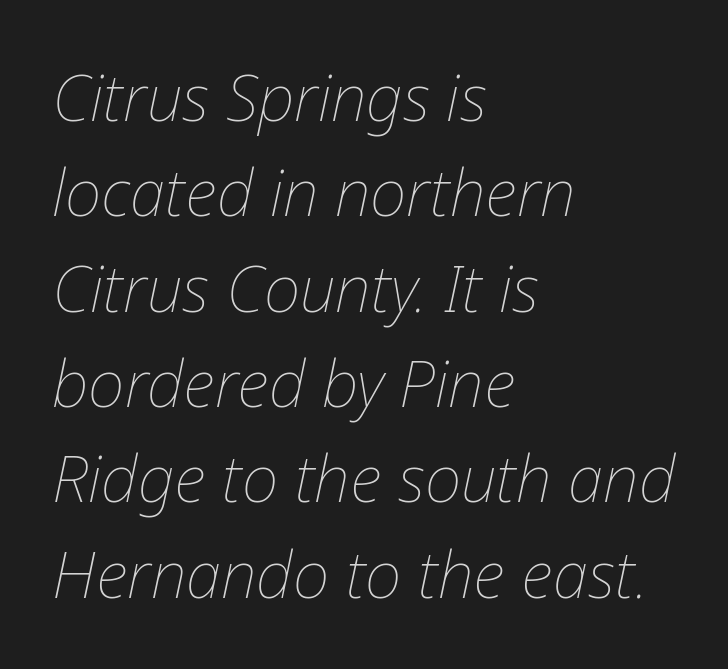
The image shows 64 px thin type, italic (leaning right); set left-aligned, normal line spacing (1.49x), normal letter spacing, not underlined; low stroke contrast and a medium x-height.
